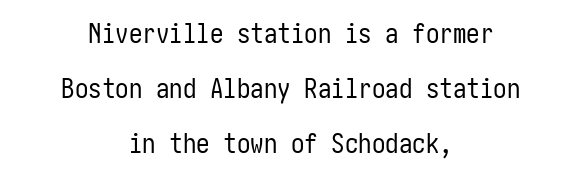
The image shows 27 px text type, upright; set centered, loose line spacing (2.03x), normal letter spacing, not underlined.
